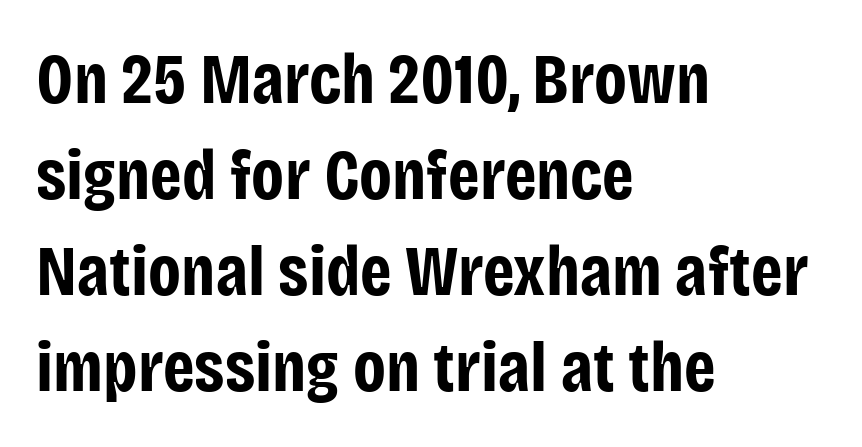
{"serif": "no", "italic": "no", "bold": "yes", "weight": "bold", "width": "condensed", "stroke_contrast": "low", "x_height": "large", "monospaced": "no", "underline": "no", "align": "left", "line_spacing": "normal", "line_spacing_ratio": 1.35, "letter_spacing": "normal", "letter_spacing_em": 0.0, "glyph_px": 71}
